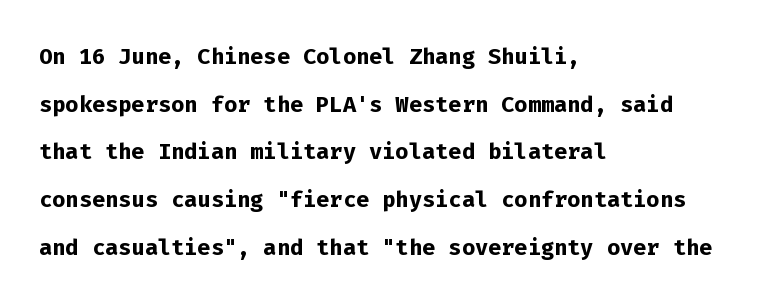
Emphasis by weight is at full strength: bold. Vertically, the passage feels balanced, rows spaced as you'd expect. A typesetter would label this face a sans. Alignment: flush left.
